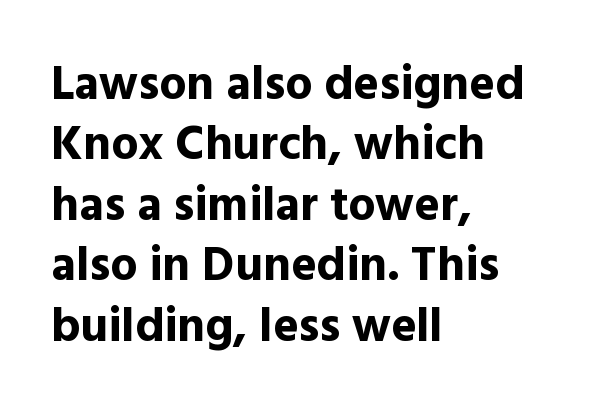
The image shows 48 px bold sans-serif type, upright; set left-aligned, normal line spacing (1.26x), normal letter spacing, not underlined; a medium x-height.
